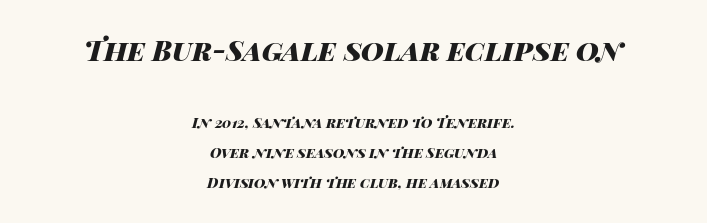
{"italic": "yes", "lean": "right", "slant_degrees": 14, "bold": "yes", "weight": "heavy", "width": "wide", "stroke_contrast": "high", "x_height": "large", "monospaced": "no", "underline": "no", "align": "center", "line_spacing": "loose", "line_spacing_ratio": 2.14, "letter_spacing": "normal", "letter_spacing_em": 0.0, "larger_block": "first", "size_ratio": 2.0, "glyph_px": 28}
